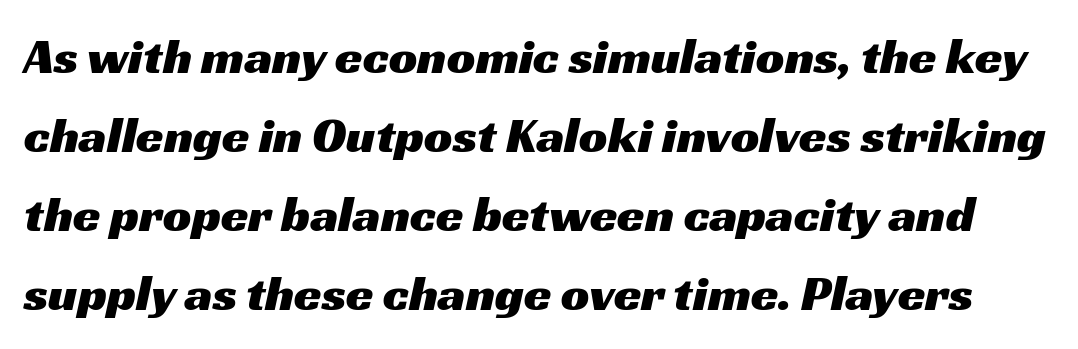
The image shows 50 px wide sans-serif type; set normal line spacing (1.58x), normal letter spacing, not underlined; medium stroke contrast and a medium x-height.
